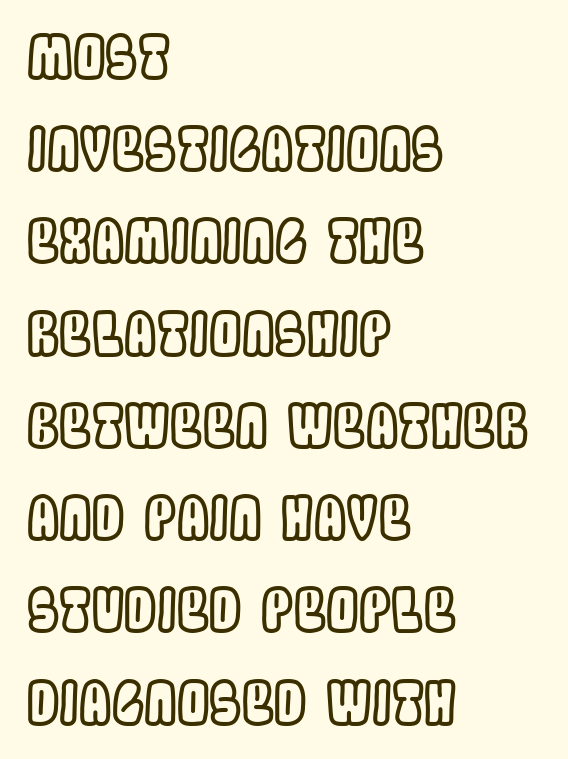
Visually the block forms a straight wall on the left and a jagged coastline on the right. Default kerning and tracking; the words read as compact shapes. A typesetter would call this proportional, since set widths differ per character. The line-height multiplier appears to be the usual default.
